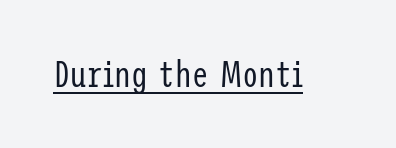
The image shows 37 px regular-weight, condensed sans-serif type, upright; set normal letter spacing, underlined; low stroke contrast and a medium x-height.
